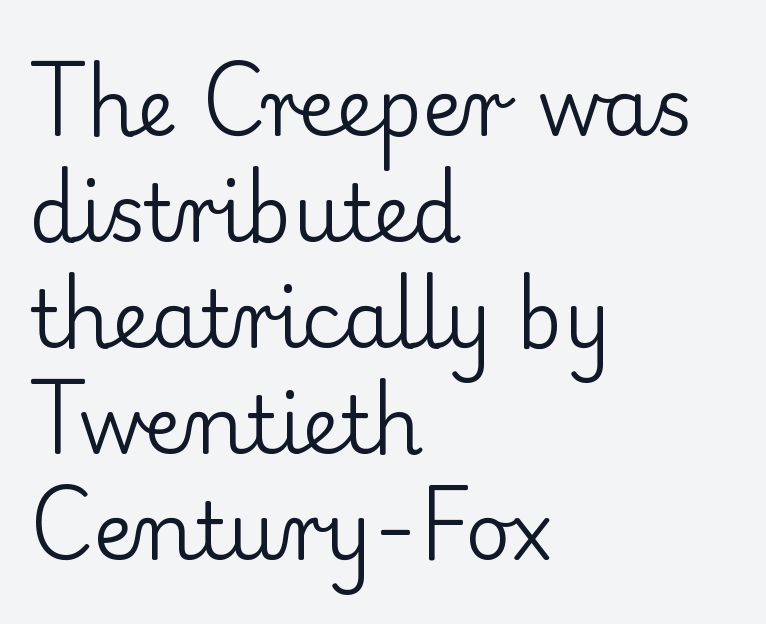
{"serif": "yes", "italic": "no", "bold": "no", "weight": "regular", "width": "normal", "stroke_contrast": "low", "x_height": "small", "monospaced": "no", "underline": "no", "align": "left", "line_spacing": "normal", "line_spacing_ratio": 1.36, "letter_spacing": "normal", "letter_spacing_em": 0.0, "glyph_px": 78}
